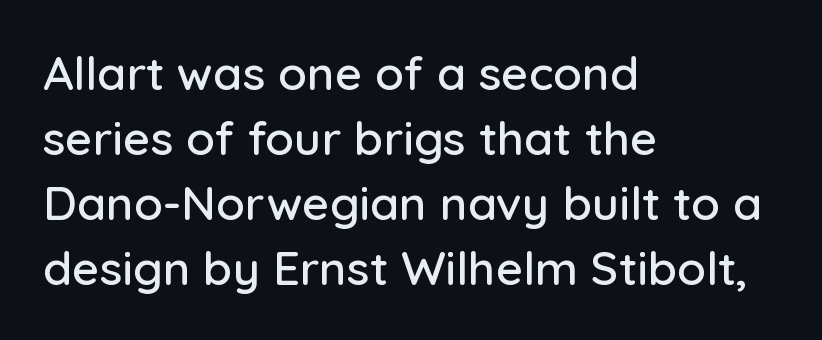
The image shows 47 px sans-serif type, upright; set left-aligned, normal line spacing (1.38x), normal letter spacing, not underlined; low stroke contrast and a medium x-height.
